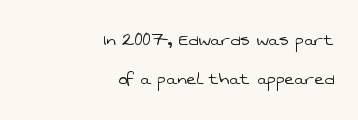
{"bold": "no", "underline": "no", "align": "right", "line_spacing_ratio": 1.87, "letter_spacing": "normal", "letter_spacing_em": 0.0, "glyph_px": 21}
